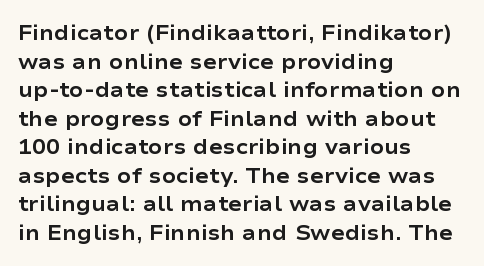
Notice how descenders clear the ascenders below comfortably — that's standard leading. Clear beneath every line of the passage. These lines are set flush left with a ragged right edge. The type sits square on the baseline with zero lean. Each word holds together tightly as a unit, with standard inter-letter gaps.
